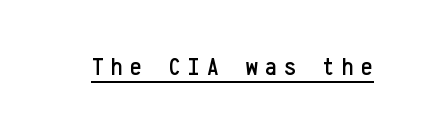
Tall strokes in this sample are plumb rather than angled. Inter-character spacing is expanded well beyond the font's built-in metrics. Underlined type.
